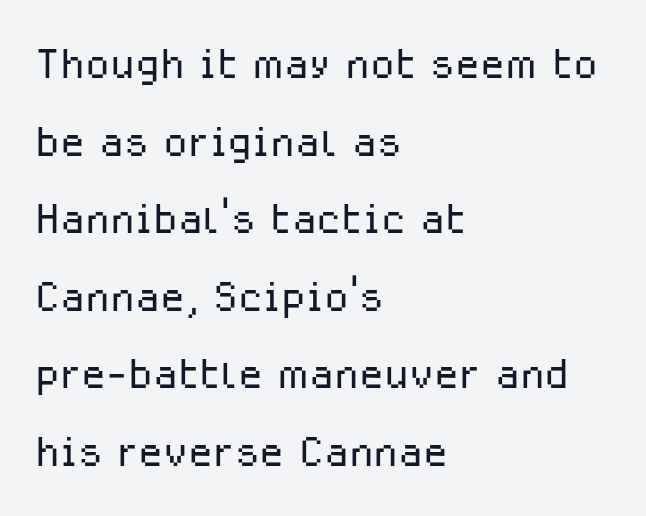
Q: Is the text bold? A: No.
Q: Is the text italic (slanted)? A: No, it is upright.
Q: Is the typeface a serif or a sans-serif typeface? A: Sans-serif.
Q: Is the text underlined? A: No.
Q: How is the paragraph aligned? A: Left-aligned.
Q: Is the spacing between letters normal or unusually wide? A: Normal.
Q: Is the spacing between lines tight, normal or loose? A: Normal.
Q: Width (condensed, normal, or wide)? A: Normal.
Q: Stroke contrast? A: Low.
Q: x-height? A: Medium.
Q: Monospaced? A: No.
